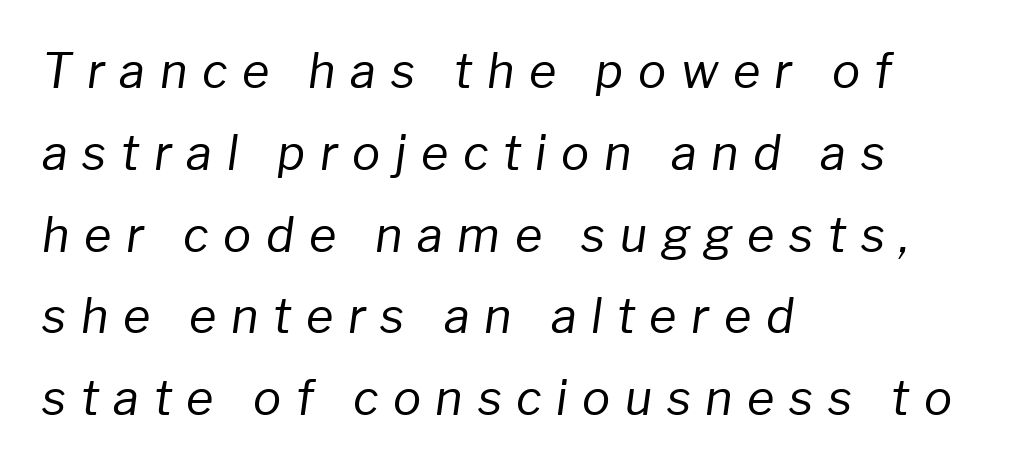
Q: Is the text bold? A: No.
Q: Is the text italic (slanted)? A: Yes, it leans right by about 8 degrees.
Q: Is the text underlined? A: No.
Q: How is the paragraph aligned? A: Left-aligned.
Q: Is the spacing between letters normal or unusually wide? A: Unusually wide.
Q: Width (condensed, normal, or wide)? A: Normal.
Q: Stroke contrast? A: Low.
Q: x-height? A: Medium.
Q: Monospaced? A: No.
